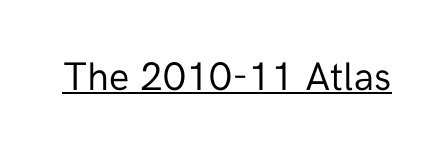
Nobody touched the tracking dial on this one. The axis of the letterforms is exactly vertical. This sample uses a sans-serif face. A baseline rule has been typeset under these characters. A typesetter would call this proportional, since set widths differ per character. The typesetting does not lean heavy: it is not bold.
